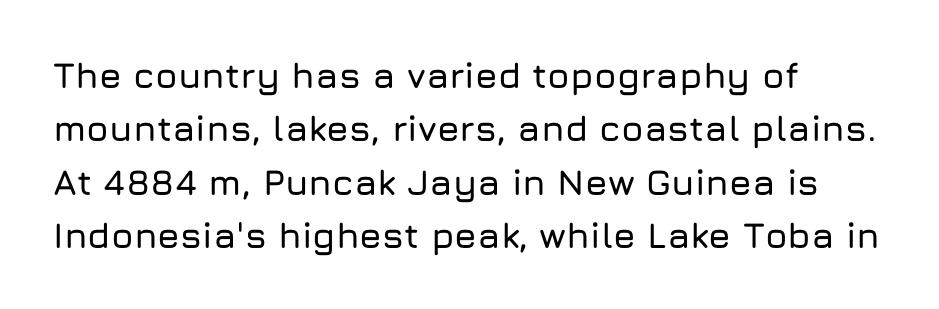
The image shows 36 px sans-serif type, upright; set left-aligned, normal line spacing (1.48x), normal letter spacing, not underlined; low stroke contrast and a medium x-height.
